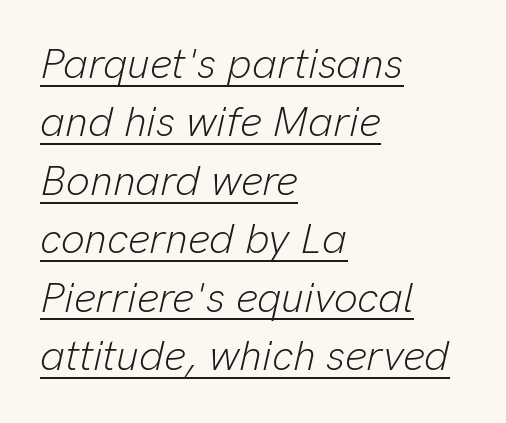
Q: Is the text bold? A: No.
Q: Is the text italic (slanted)? A: Yes, it leans right by about 13 degrees.
Q: Is the text underlined? A: Yes.
Q: How is the paragraph aligned? A: Left-aligned.
Q: Is the spacing between letters normal or unusually wide? A: Normal.
Q: Is the spacing between lines tight, normal or loose? A: Normal.
Q: Width (condensed, normal, or wide)? A: Normal.
Q: Stroke contrast? A: Low.
Q: x-height? A: Medium.
Q: Monospaced? A: No.
